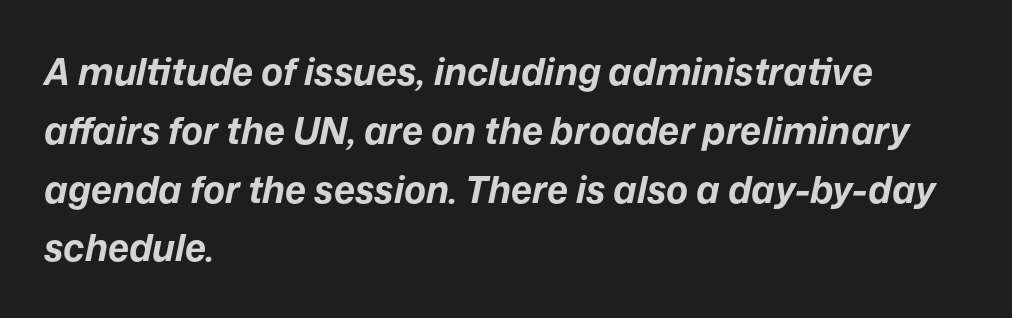
Q: Is the text bold? A: Yes.
Q: Is the text italic (slanted)? A: Yes, it leans right by about 12 degrees.
Q: Is the text underlined? A: No.
Q: How is the paragraph aligned? A: Left-aligned.
Q: Is the spacing between letters normal or unusually wide? A: Normal.
Q: Is the spacing between lines tight, normal or loose? A: Normal.
Q: Width (condensed, normal, or wide)? A: Normal.
Q: Stroke contrast? A: Low.
Q: x-height? A: Medium.
Q: Monospaced? A: No.
